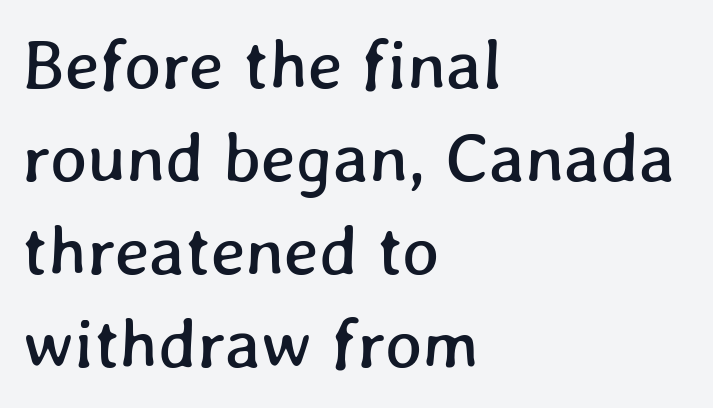
Nothing unusual about the tracking: characters are spaced as the font intends. Check under the words: just untouched page. In terms of leading, this rendering sits right in the middle. The face used here is proportionally spaced, like ordinary book or web type. The passage is arranged the way most books set body copy — flush left.
